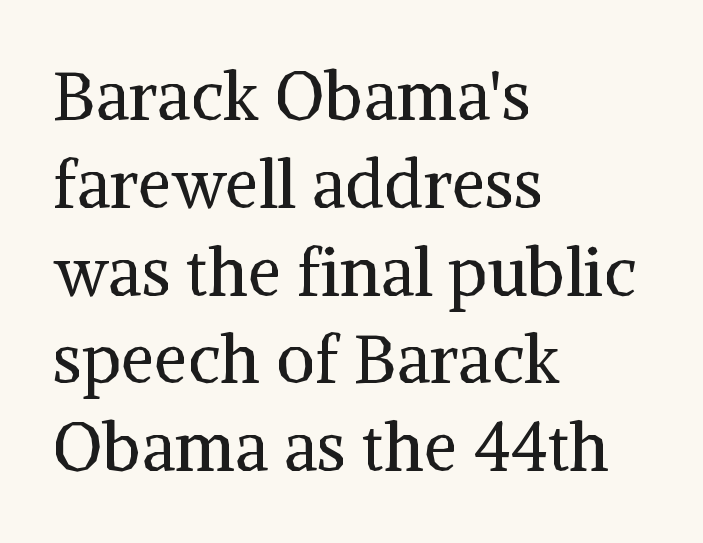
{"serif": "yes", "italic": "no", "bold": "no", "weight": "regular", "width": "normal", "stroke_contrast": "medium", "x_height": "medium", "monospaced": "no", "underline": "no", "align": "left", "line_spacing": "normal", "line_spacing_ratio": 1.31, "letter_spacing": "normal", "letter_spacing_em": 0.0, "glyph_px": 67}
